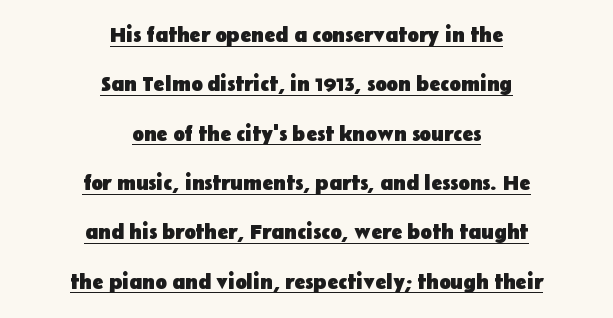
The image shows 21 px bold type, upright; set centered, loose line spacing (2.35x), normal letter spacing, underlined.
